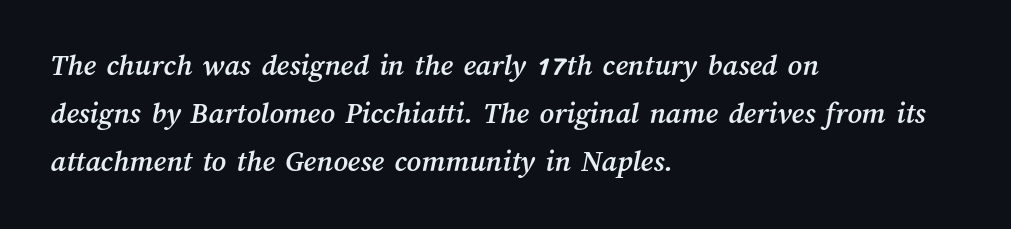
This sample uses plain, unmodified letter spacing. Only glyphs here, with clear space below each row. The passage is arranged the way most books set body copy — flush left. Is this a fixed-width face? No — the glyphs have proportional, varying widths. The leading is moderate, giving the passage an even texture.
